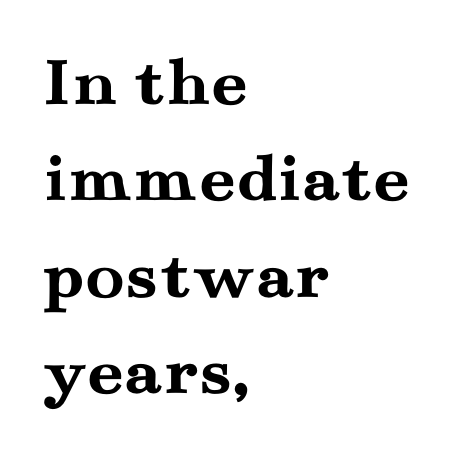
{"serif": "yes", "italic": "no", "bold": "yes", "weight": "semibold", "width": "wide", "stroke_contrast": "medium", "x_height": "small", "monospaced": "no", "underline": "no", "align": "left", "line_spacing": "normal", "line_spacing_ratio": 1.34, "letter_spacing": "normal", "letter_spacing_em": 0.0, "glyph_px": 72}
